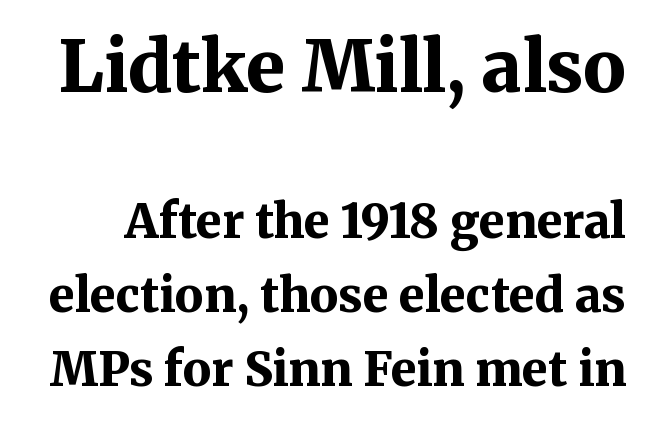
{"serif": "yes", "italic": "no", "bold": "yes", "weight": "bold", "width": "normal", "stroke_contrast": "medium", "x_height": "medium", "monospaced": "no", "underline": "no", "line_spacing": "normal", "line_spacing_ratio": 1.58, "letter_spacing": "normal", "letter_spacing_em": 0.0, "larger_block": "first", "size_ratio": 1.51, "glyph_px": 71}
